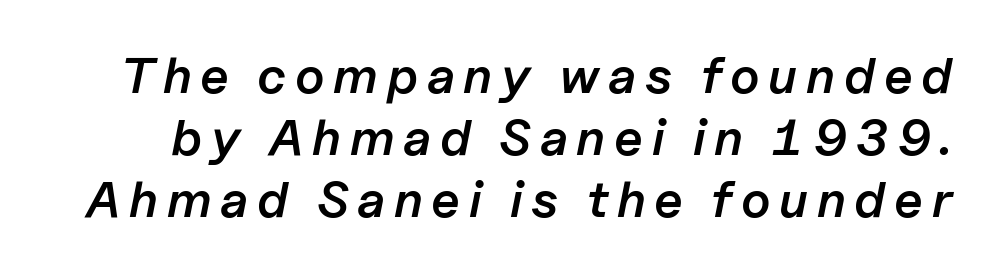
{"italic": "yes", "lean": "right", "slant_degrees": 11, "bold": "semi", "weight": "semibold", "width": "normal", "stroke_contrast": "low", "x_height": "medium", "monospaced": "no", "underline": "no", "line_spacing_ratio": 1.22, "glyph_px": 51}
